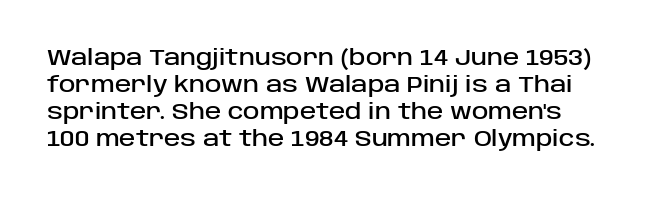
{"italic": "no", "underline": "no", "line_spacing_ratio": 1.22, "letter_spacing": "normal", "letter_spacing_em": 0.0, "glyph_px": 22}
